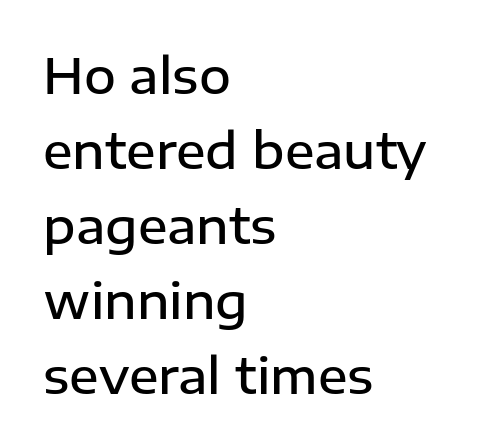
The image shows 49 px semibold sans-serif type, upright; set left-aligned, normal line spacing (1.53x), normal letter spacing, not underlined; low stroke contrast and a medium x-height.
